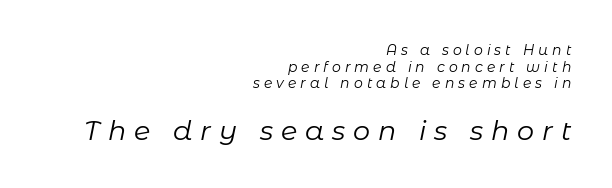
There is plenty of visible air inserted between adjacent glyphs. Of the two passages, the one underneath uses the larger point size. Check the space under the baseline: it is left empty. The weight tops out at a normal text grade. Looking at the ascenders, they clearly lean.
